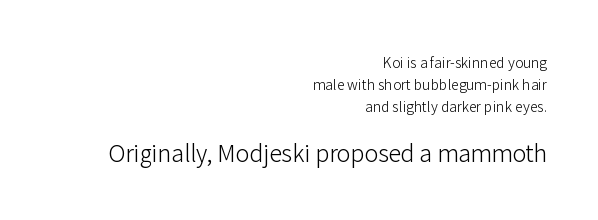
Q: Is the text bold? A: No.
Q: Is the text italic (slanted)? A: No, it is upright.
Q: Is the text underlined? A: No.
Q: How is the paragraph aligned? A: Right-aligned.
Q: Is the spacing between letters normal or unusually wide? A: Normal.
Q: Is the spacing between lines tight, normal or loose? A: Normal.
Q: Which block of text is set in a larger size, the first (top) or the second (bottom)? A: The second (bottom) one.
